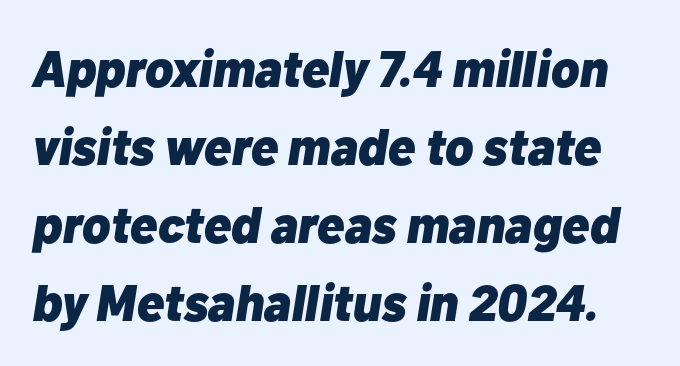
Q: Is the text bold? A: Yes.
Q: Is the text italic (slanted)? A: Yes, it leans right by about 10 degrees.
Q: Is the text underlined? A: No.
Q: Is the spacing between letters normal or unusually wide? A: Normal.
Q: Is the spacing between lines tight, normal or loose? A: Normal.
Q: Width (condensed, normal, or wide)? A: Normal.
Q: Stroke contrast? A: Low.
Q: x-height? A: Medium.
Q: Monospaced? A: No.
